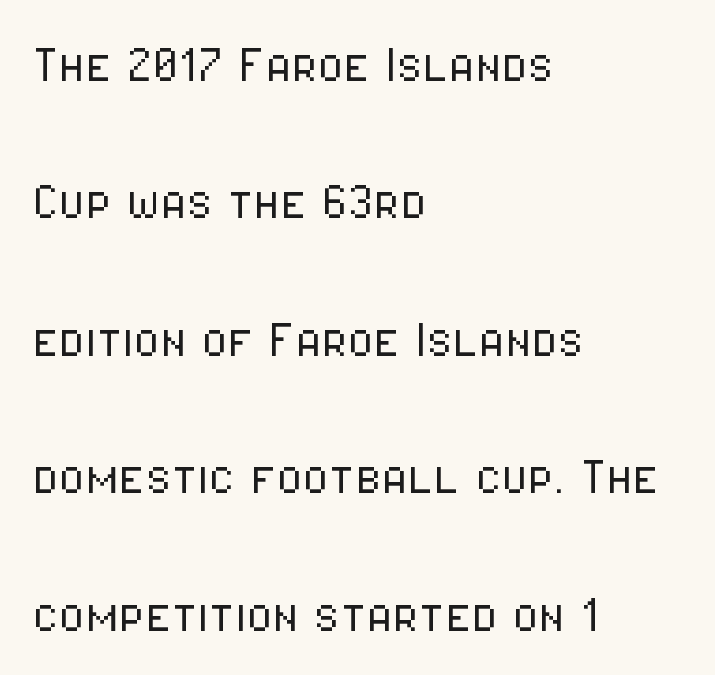
The image shows 60 px light, condensed sans-serif type, upright; set left-aligned, loose line spacing (2.29x), normal letter spacing, not underlined; low stroke contrast and a medium x-height.
